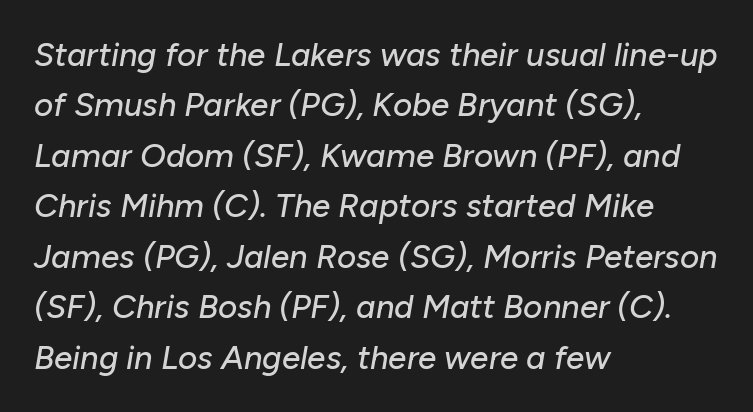
{"italic": "yes", "lean": "right", "slant_degrees": 10, "width": "normal", "stroke_contrast": "low", "x_height": "medium", "monospaced": "no", "underline": "no", "align": "left", "line_spacing": "normal", "line_spacing_ratio": 1.53, "letter_spacing": "normal", "letter_spacing_em": 0.0, "glyph_px": 33}
